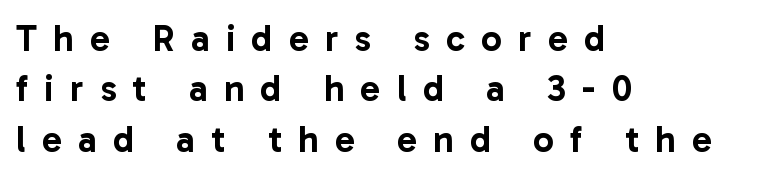
{"serif": "no", "italic": "no", "width": "normal", "stroke_contrast": "low", "x_height": "medium", "monospaced": "no", "underline": "no", "align": "left", "line_spacing": "normal", "line_spacing_ratio": 1.36, "letter_spacing": "wide", "letter_spacing_em": 0.44, "glyph_px": 37}
